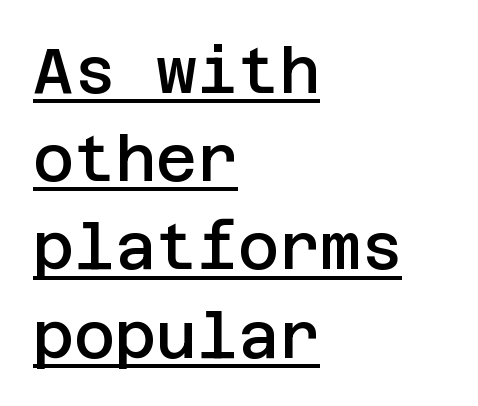
Q: Is the text bold? A: Semi-bold.
Q: Is the text italic (slanted)? A: No, it is upright.
Q: Is the typeface a serif or a sans-serif typeface? A: Sans-serif.
Q: Is the text underlined? A: Yes.
Q: How is the paragraph aligned? A: Left-aligned.
Q: Is the spacing between letters normal or unusually wide? A: Normal.
Q: Is the spacing between lines tight, normal or loose? A: Normal.
Q: Width (condensed, normal, or wide)? A: Normal.
Q: Stroke contrast? A: Low.
Q: x-height? A: Large.
